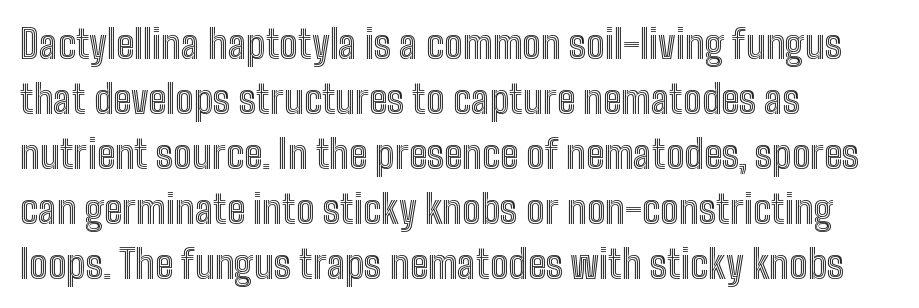
The image shows 39 px condensed type, upright; set left-aligned, normal line spacing (1.41x), normal letter spacing, not underlined; a medium x-height.
